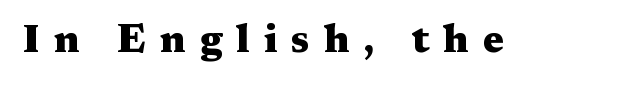
Q: Is the text bold? A: Yes.
Q: Is the text italic (slanted)? A: No, it is upright.
Q: Is the typeface a serif or a sans-serif typeface? A: Serif.
Q: Is the text underlined? A: No.
Q: Is the spacing between letters normal or unusually wide? A: Unusually wide.
Q: Width (condensed, normal, or wide)? A: Wide.
Q: Stroke contrast? A: Medium.
Q: x-height? A: Medium.
Q: Monospaced? A: No.
